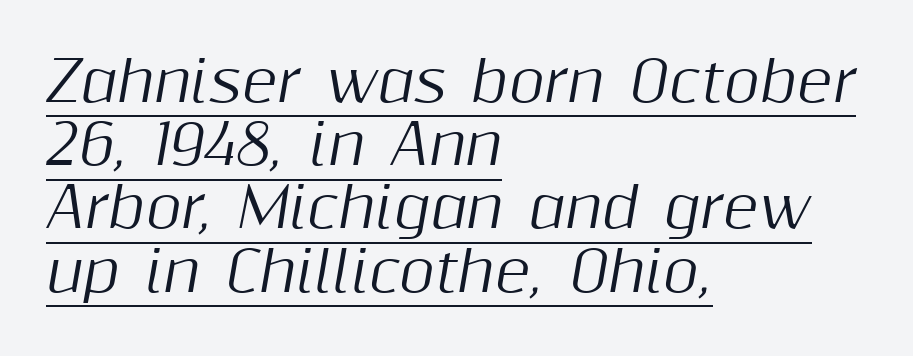
Q: Is the text italic (slanted)? A: Yes, it leans right by about 10 degrees.
Q: Is the text underlined? A: Yes.
Q: How is the paragraph aligned? A: Left-aligned.
Q: Is the spacing between letters normal or unusually wide? A: Normal.
Q: Is the spacing between lines tight, normal or loose? A: Tight.
Q: Width (condensed, normal, or wide)? A: Normal.
Q: Stroke contrast? A: Medium.
Q: x-height? A: Medium.
Q: Monospaced? A: No.
